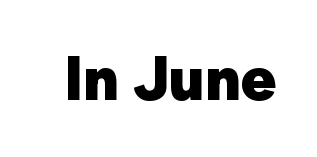
Letters rest on an invisible, unmarked baseline. This is the regular roman posture of the typeface. Heavy-handed strokes throughout: this text is bold. The letters sit at their default tracking, neither squeezed nor spread. Note the varied advance widths — an 'i' is clearly narrower than an 'm'. The font family rendered here belongs to the sans-serif group.
